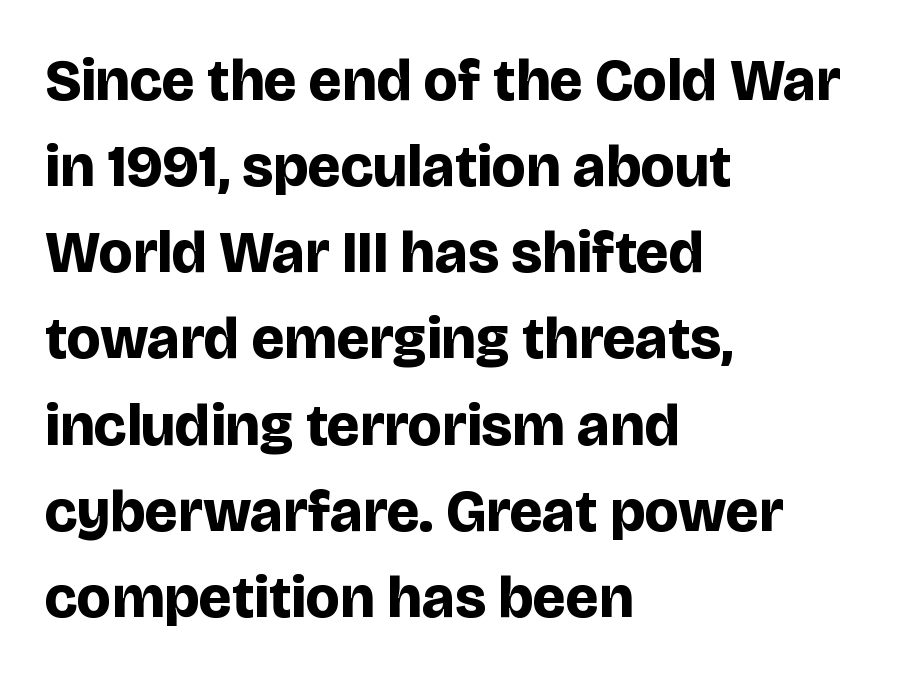
The image shows 59 px bold sans-serif type, upright; set left-aligned, normal line spacing (1.46x), normal letter spacing, not underlined; low stroke contrast and a large x-height.
